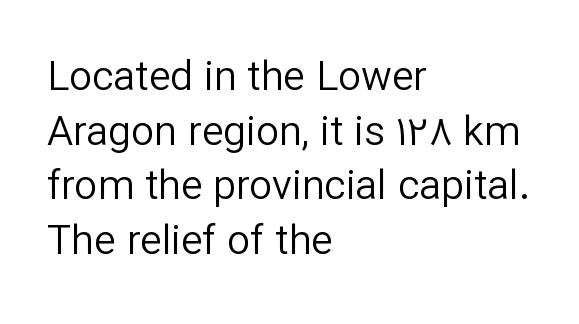
{"serif": "no", "italic": "no", "bold": "no", "weight": "regular", "width": "normal", "stroke_contrast": "low", "x_height": "medium", "monospaced": "no", "underline": "no", "align": "left", "line_spacing": "normal", "line_spacing_ratio": 1.33, "letter_spacing": "normal", "letter_spacing_em": 0.0, "glyph_px": 41}
